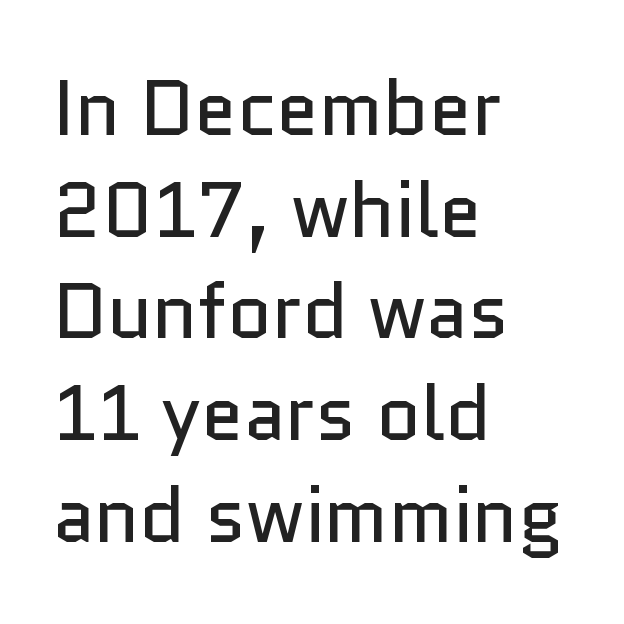
{"serif": "no", "italic": "no", "bold": "no", "weight": "regular", "width": "normal", "stroke_contrast": "low", "x_height": "medium", "monospaced": "no", "underline": "no", "align": "left", "line_spacing": "normal", "line_spacing_ratio": 1.32, "letter_spacing": "normal", "letter_spacing_em": 0.0, "glyph_px": 77}
